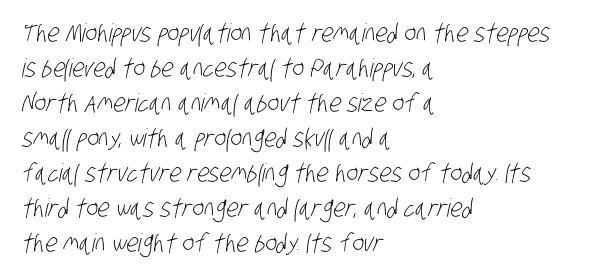
The image shows 25 px text type; set left-aligned, normal line spacing (1.4x), normal letter spacing, not underlined.
